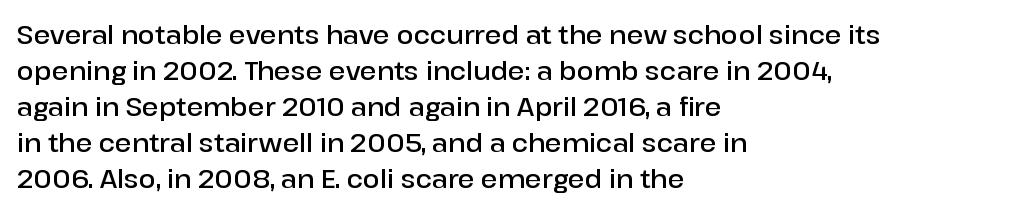
{"italic": "no", "bold": "semi", "underline": "no", "align": "left", "line_spacing": "normal", "line_spacing_ratio": 1.44, "letter_spacing": "normal", "letter_spacing_em": 0.0, "glyph_px": 25}
